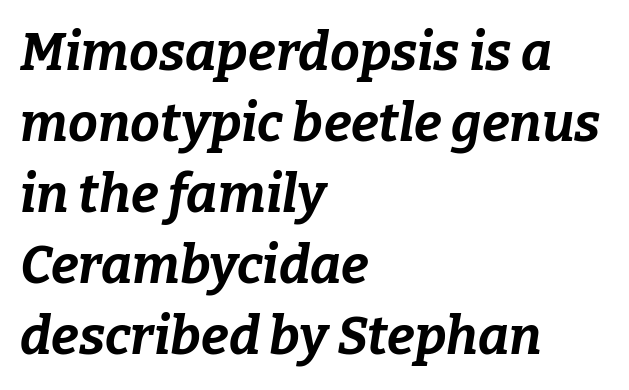
{"italic": "yes", "lean": "right", "slant_degrees": 9, "bold": "yes", "weight": "bold", "width": "normal", "stroke_contrast": "low", "x_height": "medium", "monospaced": "no", "underline": "no", "align": "left", "line_spacing": "normal", "line_spacing_ratio": 1.34, "letter_spacing": "normal", "letter_spacing_em": 0.0, "glyph_px": 53}
